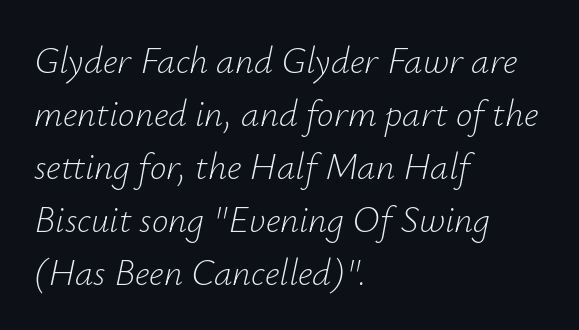
It's the slanting kind of type. Letter spacing: default. Counters stay open thanks to moderate or lighter strokes. Each row of text sits above clean, open space. Baseline-to-baseline distance is the conventional proportion of letter height.
